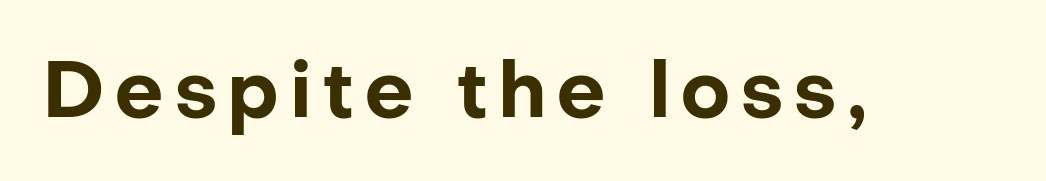
Q: Is the text bold? A: Yes.
Q: Is the text italic (slanted)? A: No, it is upright.
Q: Is the typeface a serif or a sans-serif typeface? A: Sans-serif.
Q: Is the text underlined? A: No.
Q: Width (condensed, normal, or wide)? A: Normal.
Q: Stroke contrast? A: Low.
Q: x-height? A: Medium.
Q: Monospaced? A: No.
